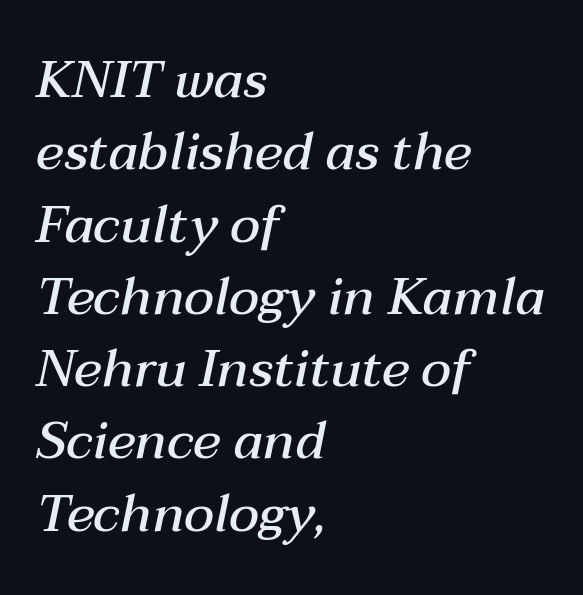
The text block is weighted toward the left margin, trailing off unevenly rightward. Just letters on the line, the space beneath them empty. You can tell it's italic because the verticals aren't actually vertical. Nobody touched the tracking dial on this one. Heft: intermediate — a semibold.
